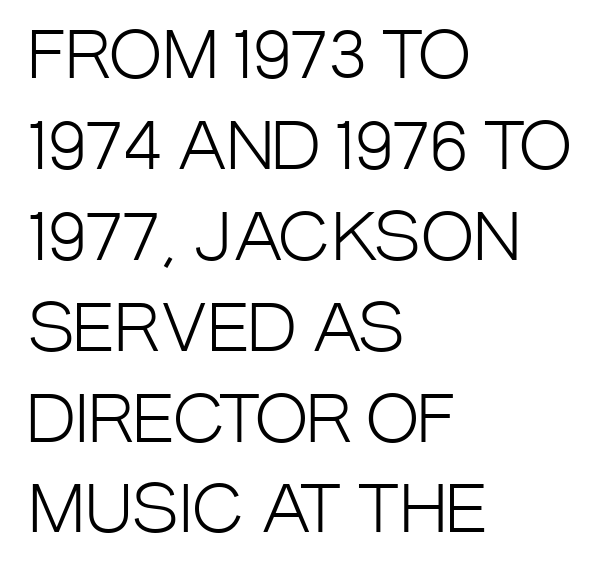
Vertical spacing — default. Tracking value appears to be zero — textbook default spacing. Notice how the passage keeps a crisp vertical edge on the left only. Looks like regular typesetting: each glyph gets only the width it needs.
